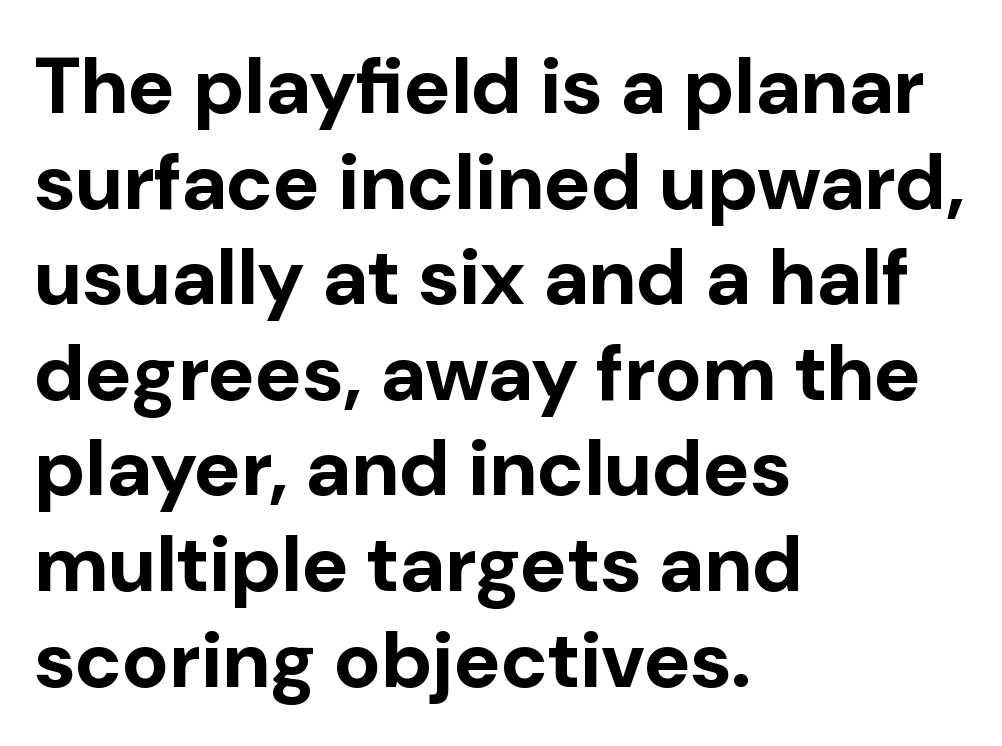
Short note: letters normally spaced. Does the lettering tilt? It doesn't — this is upright. As a designer I'd log this as weight 700, bold. Letterform terminals end flat and unadorned throughout the passage.
